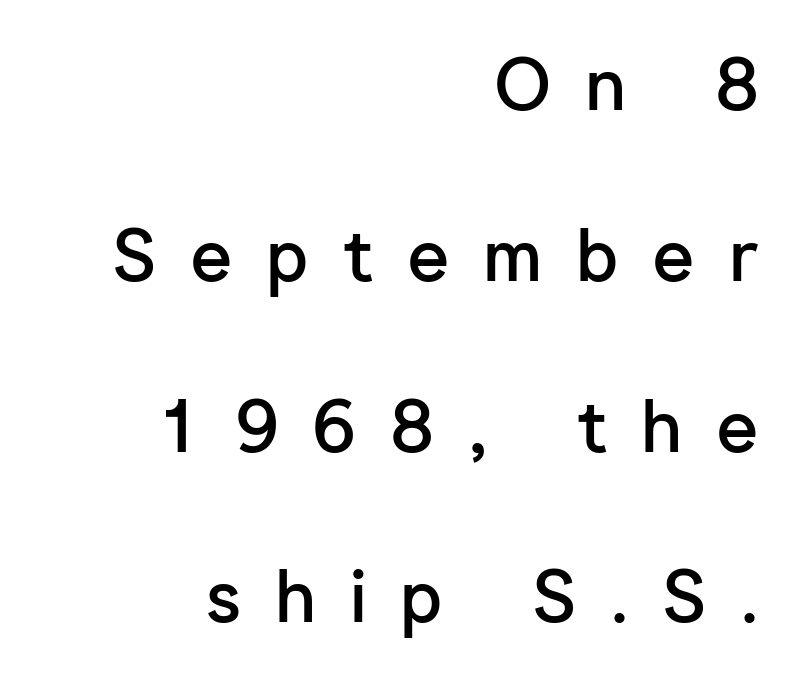
The image shows 73 px semibold sans-serif type, upright; set right-aligned, loose line spacing (2.34x), unusually wide letter spacing (+0.46 em), not underlined; low stroke contrast and a medium x-height.
